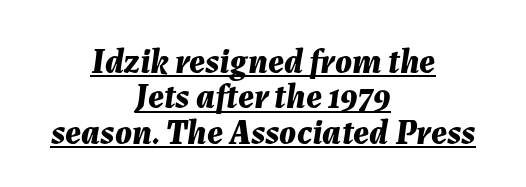
Q: Is the text bold? A: Yes.
Q: Is the text italic (slanted)? A: Yes, it leans right by about 7 degrees.
Q: Is the text underlined? A: Yes.
Q: How is the paragraph aligned? A: Centered.
Q: Is the spacing between letters normal or unusually wide? A: Normal.
Q: Is the spacing between lines tight, normal or loose? A: Tight.
Q: Width (condensed, normal, or wide)? A: Normal.
Q: Stroke contrast? A: Medium.
Q: x-height? A: Medium.
Q: Monospaced? A: No.
